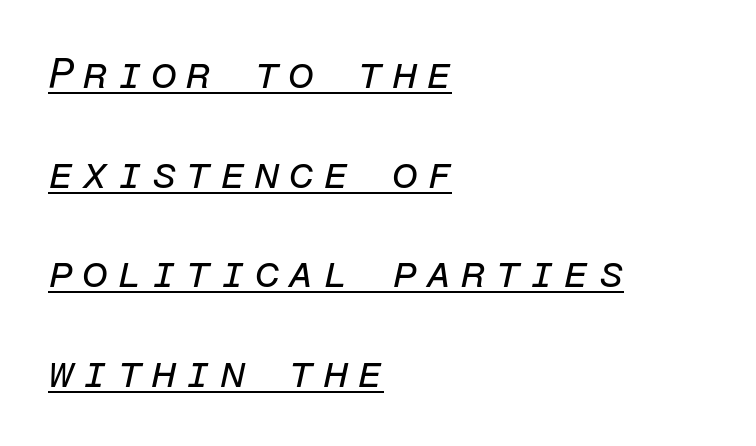
The line texture is sparse and dotted thanks to wide tracking. The rendering uses typewriter-style spacing with identical character cells. Caption: multi-line text, flush left, ragged right. Vertical stems look standard width or narrower in stroke. Every character sits at an angle, as italics do. Emphasis is given by a line drawn under the lettering.
